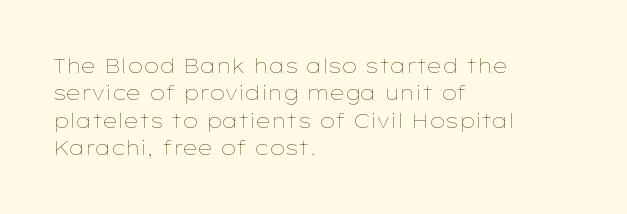
Q: Is the text bold? A: No.
Q: Is the text italic (slanted)? A: No, it is upright.
Q: Is the text underlined? A: No.
Q: How is the paragraph aligned? A: Left-aligned.
Q: Is the spacing between letters normal or unusually wide? A: Normal.
Q: Is the spacing between lines tight, normal or loose? A: Normal.
